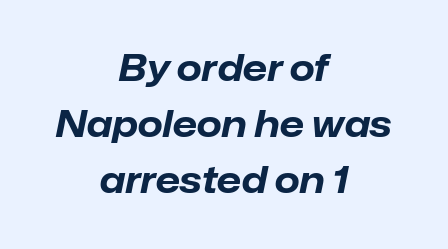
The rendering uses natural spacing where letterforms have individual widths. Underline: absent. The axis of the letterforms is tilted away from vertical. Compared with an ordinary text face, these strokes are far heavier — a full bold. Each word holds together tightly as a unit, with standard inter-letter gaps.
